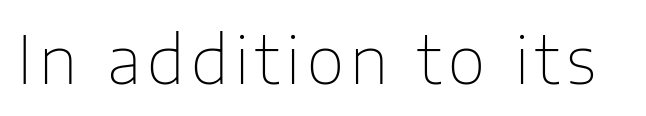
Q: Is the text bold? A: No.
Q: Is the text italic (slanted)? A: No, it is upright.
Q: Is the typeface a serif or a sans-serif typeface? A: Sans-serif.
Q: Is the text underlined? A: No.
Q: Width (condensed, normal, or wide)? A: Normal.
Q: Stroke contrast? A: Low.
Q: x-height? A: Medium.
Q: Monospaced? A: No.
